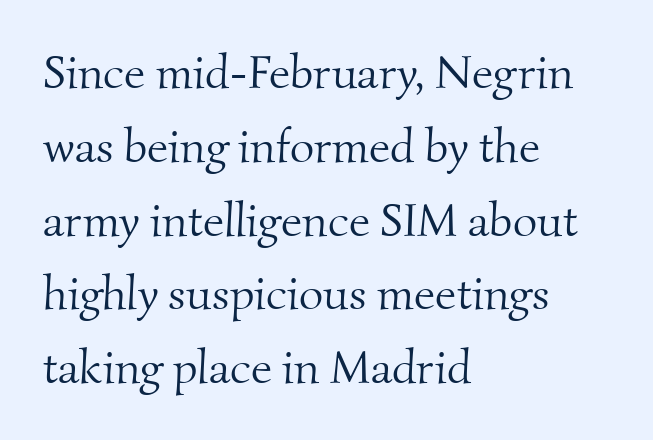
The image shows 47 px light serif type; set left-aligned, normal line spacing (1.57x), normal letter spacing, not underlined; medium stroke contrast and a small x-height.
